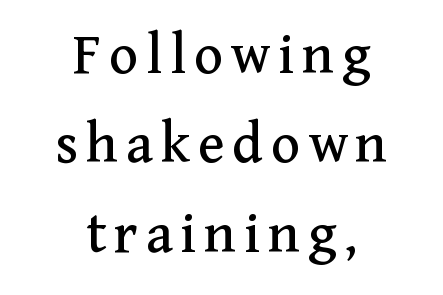
The image shows 60 px serif type, upright; set centered, normal line spacing (1.49x), not underlined; medium stroke contrast and a medium x-height.
